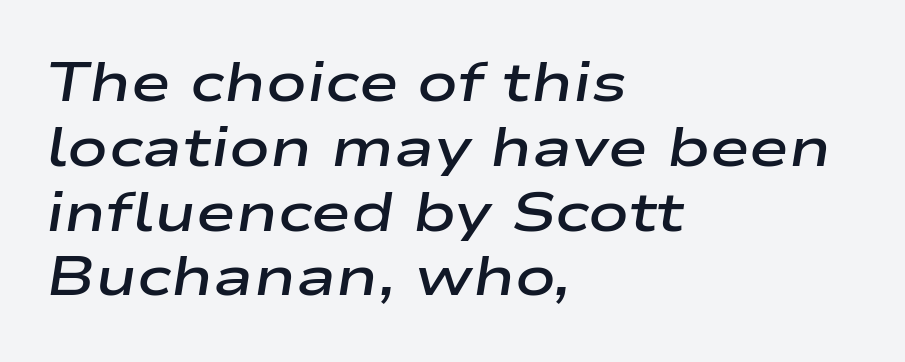
Q: Is the text bold? A: Semi-bold.
Q: Is the text italic (slanted)? A: Yes, it leans right by about 9 degrees.
Q: Is the text underlined? A: No.
Q: How is the paragraph aligned? A: Left-aligned.
Q: Is the spacing between letters normal or unusually wide? A: Normal.
Q: Width (condensed, normal, or wide)? A: Wide.
Q: Stroke contrast? A: Low.
Q: x-height? A: Medium.
Q: Monospaced? A: No.
